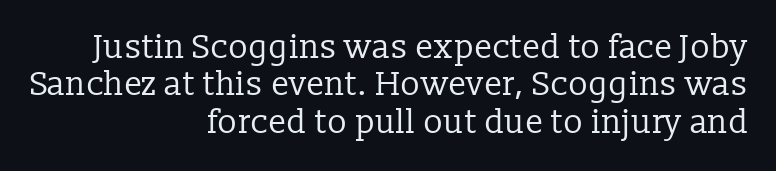
Q: Is the text bold? A: No.
Q: Is the text italic (slanted)? A: No, it is upright.
Q: Is the typeface a serif or a sans-serif typeface? A: Serif.
Q: Is the text underlined? A: No.
Q: How is the paragraph aligned? A: Right-aligned.
Q: Is the spacing between letters normal or unusually wide? A: Normal.
Q: Is the spacing between lines tight, normal or loose? A: Tight.
Q: Width (condensed, normal, or wide)? A: Normal.
Q: Stroke contrast? A: Low.
Q: x-height? A: Medium.
Q: Monospaced? A: No.
